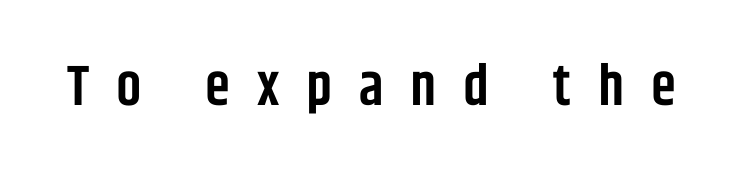
Check under the words: just untouched page. Observe the wide spacing: letters keep a clear distance from each other. You could not count columns in this text — the font is proportionally spaced. On the weight axis this lands at semibold, roughly 600. Upright lettering throughout.
